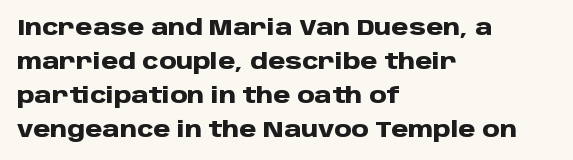
The image shows 22 px bold type, upright; set left-aligned, normal line spacing (1.54x), normal letter spacing, not underlined.
